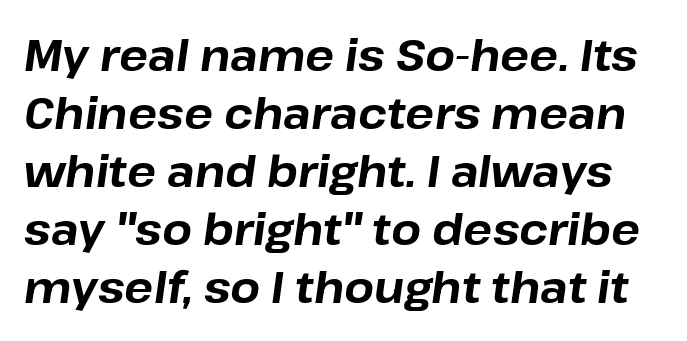
The line-height multiplier appears to be the usual default. The typography opts for an oblique posture over an upright one. No word sits above an underline. Stroke thickness is high; the sample reads as a true bold.
